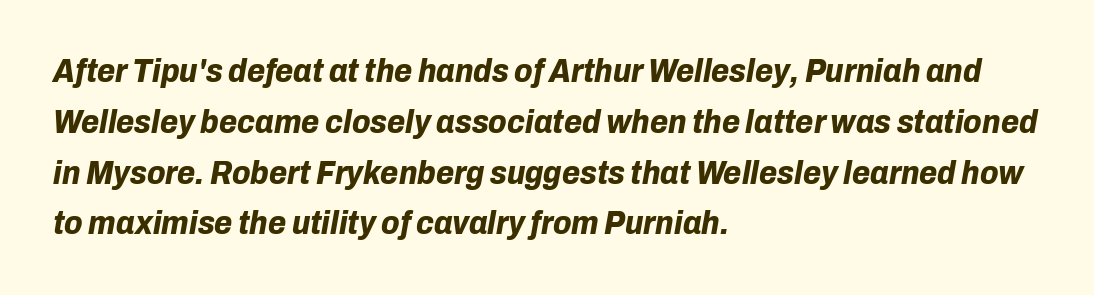
{"italic": "yes", "lean": "right", "slant_degrees": 10, "bold": "yes", "weight": "bold", "width": "normal", "stroke_contrast": "low", "x_height": "medium", "monospaced": "no", "underline": "no", "align": "left", "line_spacing": "normal", "line_spacing_ratio": 1.54, "letter_spacing": "normal", "letter_spacing_em": 0.0, "glyph_px": 33}
